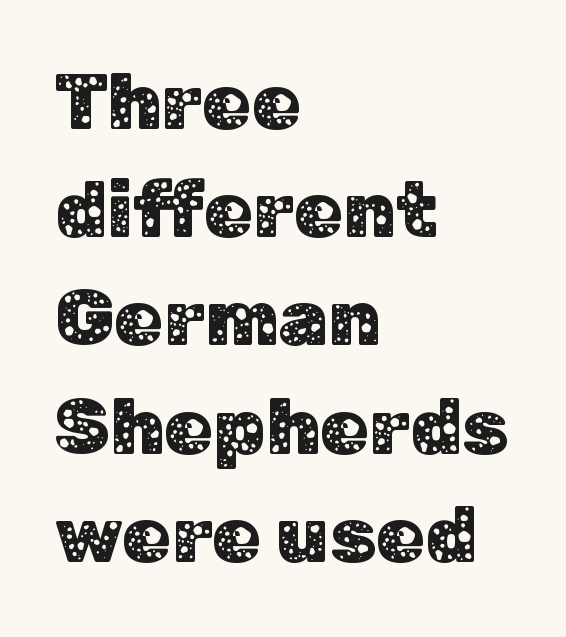
The image shows 79 px sans-serif type, upright; set left-aligned, normal line spacing (1.37x), normal letter spacing, not underlined; low stroke contrast and a medium x-height.
